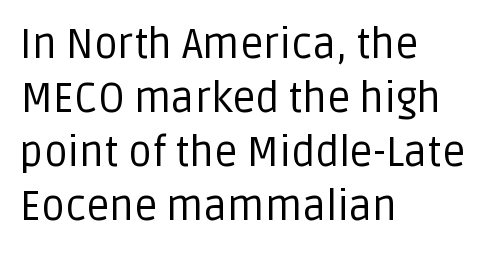
The image shows 41 px regular-weight sans-serif type, upright; set left-aligned, normal line spacing (1.32x), normal letter spacing, not underlined; low stroke contrast and a large x-height.
